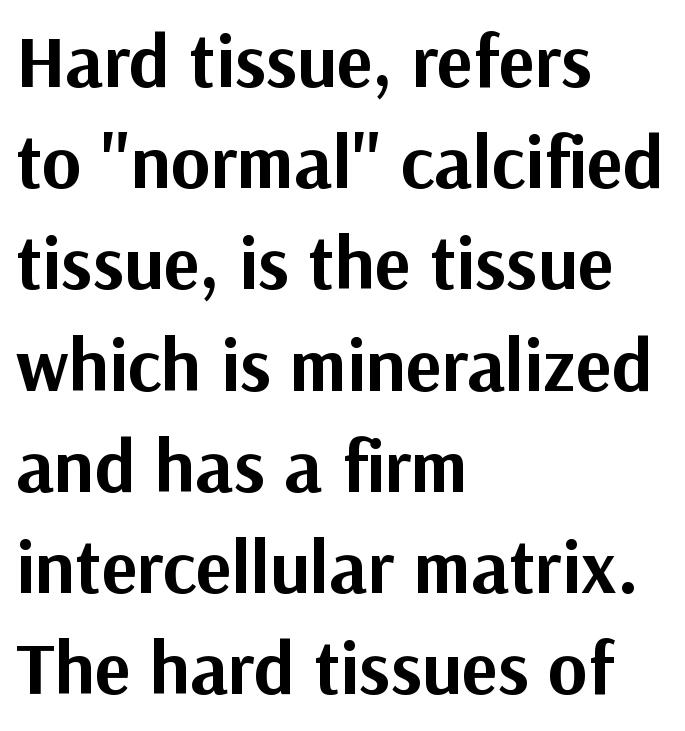
The image shows 75 px bold sans-serif type, upright; set left-aligned, normal line spacing (1.35x), normal letter spacing, not underlined; medium stroke contrast and a medium x-height.
